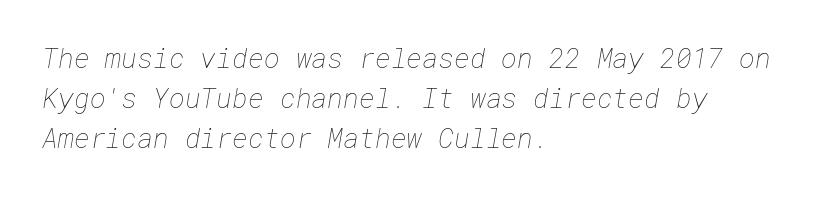
The lines are quadded left. A normal amount of white space separates one row of letters from the next. A clean baseline with only descenders dipping below it. Ink coverage per letter is moderate at most.
